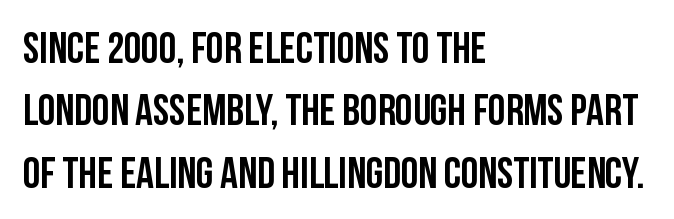
Q: Is the text italic (slanted)? A: No, it is upright.
Q: Is the typeface a serif or a sans-serif typeface? A: Sans-serif.
Q: Is the text underlined? A: No.
Q: How is the paragraph aligned? A: Left-aligned.
Q: Is the spacing between letters normal or unusually wide? A: Normal.
Q: Is the spacing between lines tight, normal or loose? A: Normal.
Q: Width (condensed, normal, or wide)? A: Condensed.
Q: Stroke contrast? A: Low.
Q: x-height? A: Large.
Q: Monospaced? A: No.
